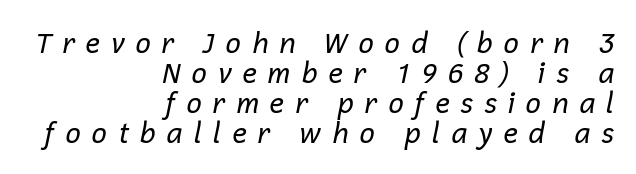
{"italic": "yes", "lean": "right", "slant_degrees": 12, "bold": "no", "weight": "regular", "width": "normal", "stroke_contrast": "low", "x_height": "medium", "monospaced": "no", "underline": "no", "align": "right", "line_spacing": "tight", "line_spacing_ratio": 1.07, "letter_spacing": "wide", "letter_spacing_em": 0.35, "glyph_px": 28}
